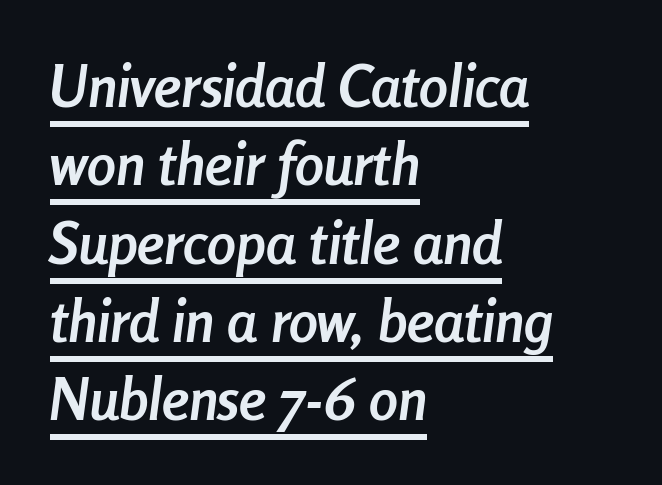
Q: Is the text bold? A: Yes.
Q: Is the text italic (slanted)? A: Yes, it leans right by about 8 degrees.
Q: Is the text underlined? A: Yes.
Q: How is the paragraph aligned? A: Left-aligned.
Q: Is the spacing between letters normal or unusually wide? A: Normal.
Q: Is the spacing between lines tight, normal or loose? A: Normal.
Q: Width (condensed, normal, or wide)? A: Condensed.
Q: Stroke contrast? A: Low.
Q: x-height? A: Medium.
Q: Monospaced? A: No.
